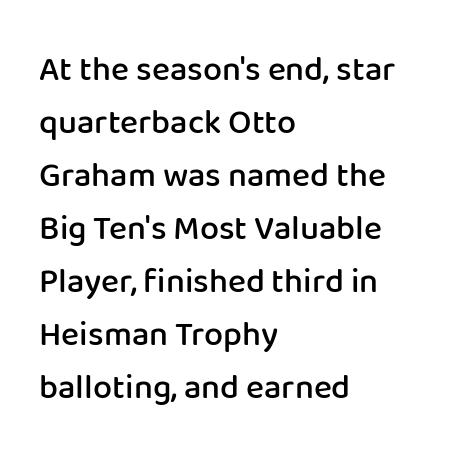
Quick note: underline off. Tracking here is standard; glyphs follow each other at the usual distance. One glance says typical: line gaps are just what's usual. Looks like regular typesetting: each glyph gets only the width it needs. The font is running at a semibold setting, under full bold. Classification — sans serif.
